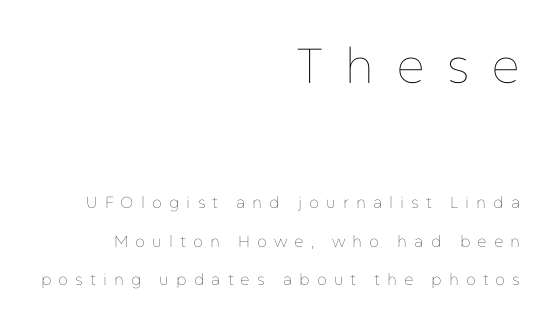
Q: Is the text bold? A: No.
Q: Is the text italic (slanted)? A: No, it is upright.
Q: Is the text underlined? A: No.
Q: How is the paragraph aligned? A: Right-aligned.
Q: Is the spacing between letters normal or unusually wide? A: Unusually wide.
Q: Is the spacing between lines tight, normal or loose? A: Loose.
Q: Which block of text is set in a larger size, the first (top) or the second (bottom)? A: The first (top) one.
Q: Width (condensed, normal, or wide)? A: Normal.
Q: Stroke contrast? A: Low.
Q: x-height? A: Medium.
Q: Monospaced? A: No.
